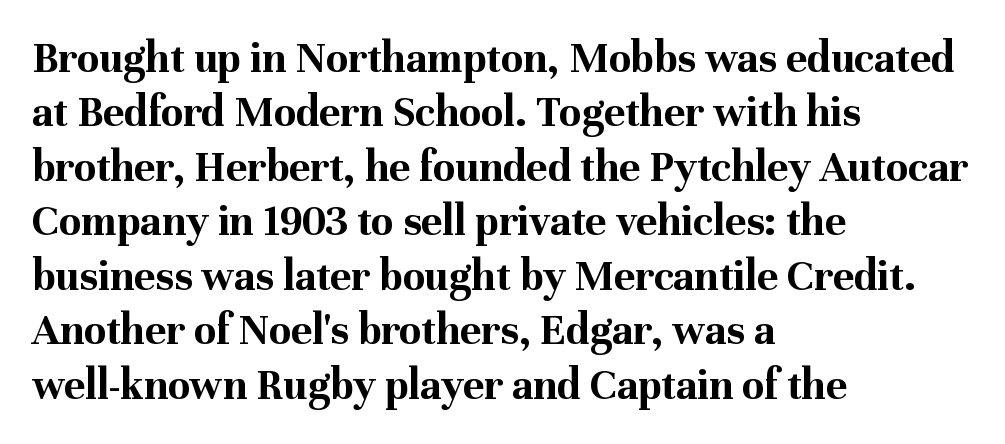
Q: Is the text bold? A: Yes.
Q: Is the text italic (slanted)? A: No, it is upright.
Q: Is the typeface a serif or a sans-serif typeface? A: Serif.
Q: Is the text underlined? A: No.
Q: How is the paragraph aligned? A: Left-aligned.
Q: Is the spacing between letters normal or unusually wide? A: Normal.
Q: Width (condensed, normal, or wide)? A: Normal.
Q: Stroke contrast? A: Medium.
Q: x-height? A: Medium.
Q: Monospaced? A: No.
